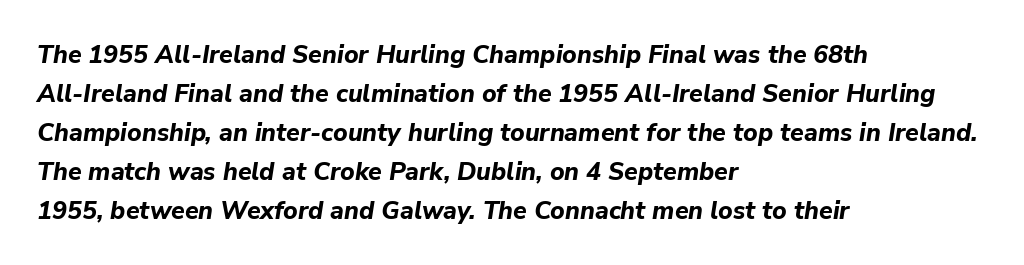
The image shows 25 px bold type, italic (leaning right); set left-aligned, normal line spacing (1.56x), normal letter spacing, not underlined.
